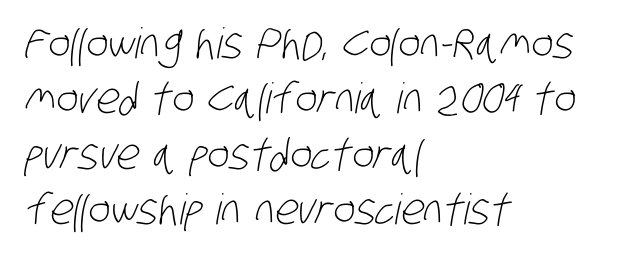
{"serif": "no", "bold": "no", "weight": "light", "width": "condensed", "stroke_contrast": "low", "x_height": "large", "monospaced": "no", "underline": "no", "align": "left", "line_spacing": "normal", "line_spacing_ratio": 1.32, "letter_spacing": "normal", "letter_spacing_em": 0.0, "glyph_px": 42}
